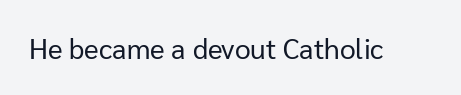
{"serif": "no", "italic": "no", "bold": "no", "weight": "regular", "width": "normal", "stroke_contrast": "low", "x_height": "medium", "monospaced": "no", "underline": "no", "letter_spacing": "normal", "letter_spacing_em": 0.0, "glyph_px": 28}
